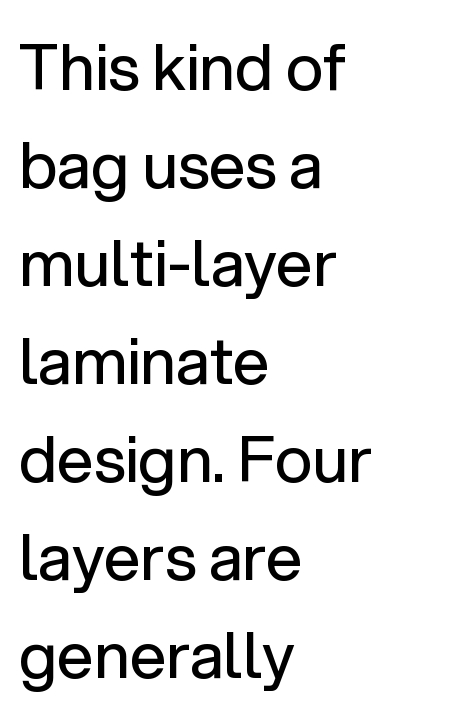
{"serif": "no", "italic": "no", "bold": "no", "weight": "regular", "width": "normal", "stroke_contrast": "low", "x_height": "medium", "monospaced": "no", "underline": "no", "align": "left", "line_spacing": "normal", "line_spacing_ratio": 1.53, "letter_spacing": "normal", "letter_spacing_em": 0.0, "glyph_px": 64}
